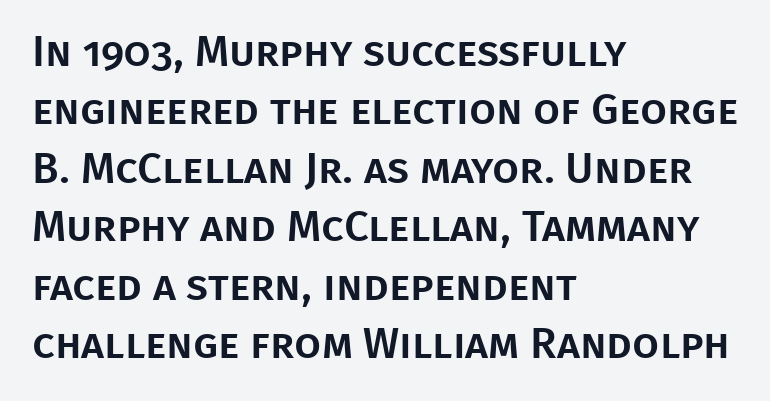
Q: Is the text italic (slanted)? A: No, it is upright.
Q: Is the typeface a serif or a sans-serif typeface? A: Sans-serif.
Q: Is the text underlined? A: No.
Q: How is the paragraph aligned? A: Left-aligned.
Q: Is the spacing between letters normal or unusually wide? A: Normal.
Q: Is the spacing between lines tight, normal or loose? A: Normal.
Q: Width (condensed, normal, or wide)? A: Normal.
Q: Stroke contrast? A: Low.
Q: x-height? A: Large.
Q: Monospaced? A: No.
